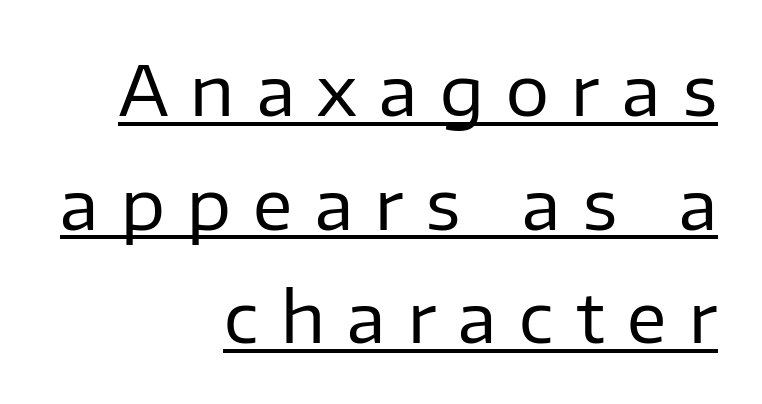
Notice how the passage keeps a crisp vertical edge on the right only. Style check: upright. Note the varied advance widths — an 'i' is clearly narrower than an 'm'. Letter spacing: wide.
